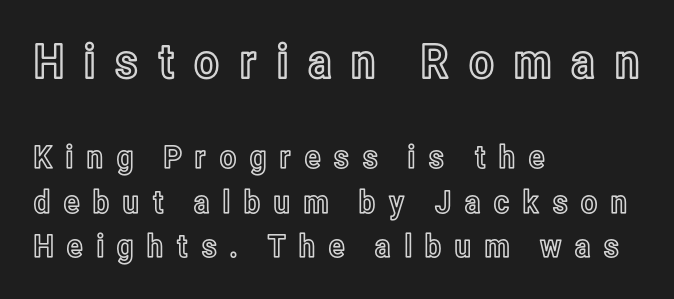
The paragraph has a hard left edge and a soft right edge. Ordinary non-slanted type is in use. The letters are spread apart with noticeably loose tracking. Lines of text with bare space underneath.
